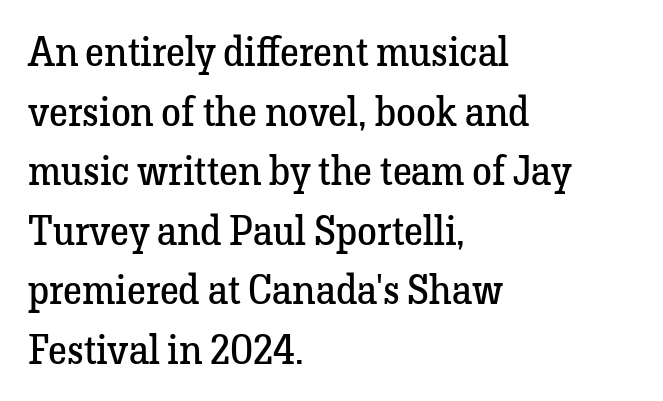
Q: Is the text bold? A: No.
Q: Is the text italic (slanted)? A: No, it is upright.
Q: Is the typeface a serif or a sans-serif typeface? A: Serif.
Q: Is the text underlined? A: No.
Q: How is the paragraph aligned? A: Left-aligned.
Q: Is the spacing between letters normal or unusually wide? A: Normal.
Q: Is the spacing between lines tight, normal or loose? A: Normal.
Q: Width (condensed, normal, or wide)? A: Normal.
Q: Stroke contrast? A: Low.
Q: x-height? A: Medium.
Q: Monospaced? A: No.
